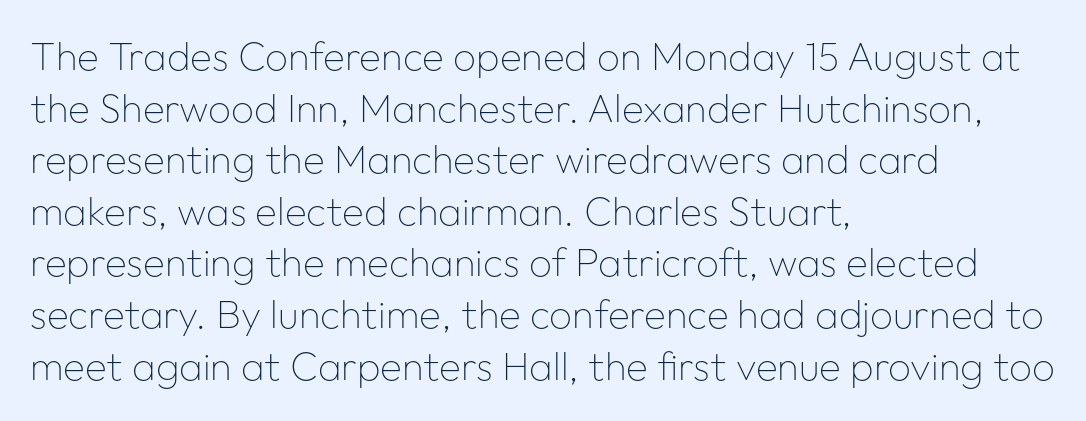
What kind of face is this? One without serifs — a sans. Each letter keeps its own natural width here, so spacing adapts to shape. Notice how the passage keeps a crisp vertical edge on the left only. Weight: not bold — regular or lighter. Each row of text sits above clean, open space. Summary of vertical rhythm: regular, with standard interline spacing.
